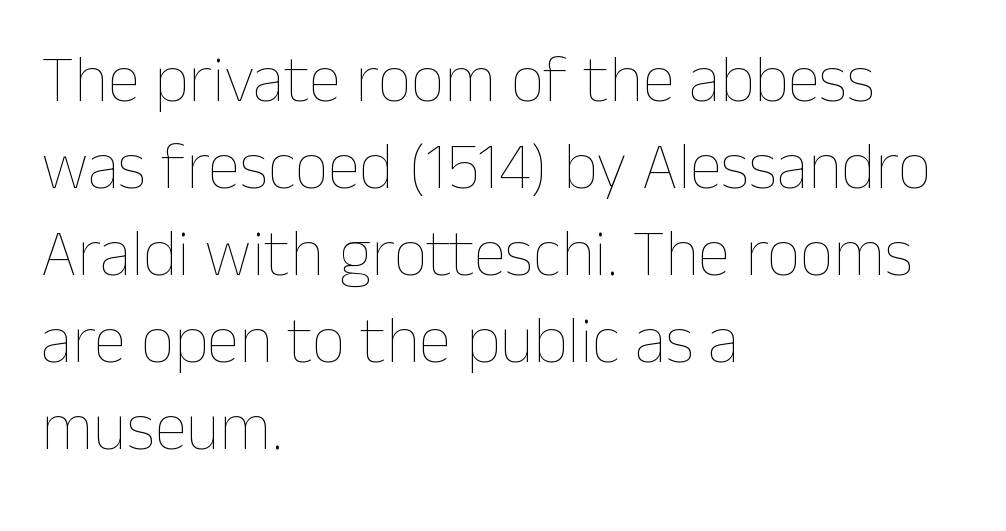
These glyphs show unthickened strokes, regular width or finer. Regular leading. The space directly below the letters is spotless. Ascenders rise straight up at ninety degrees. The typesetter chose a ragged-right arrangement here. These lines are rendered in a variable-pitch font.
